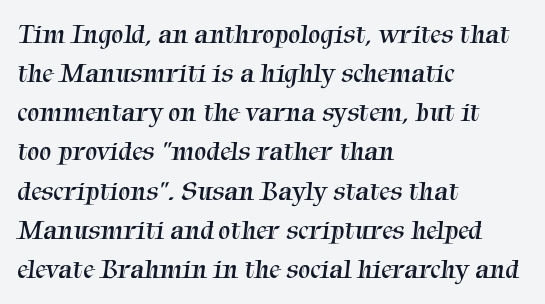
{"bold": "no", "underline": "no", "align": "left", "line_spacing": "normal", "line_spacing_ratio": 1.45, "letter_spacing": "normal", "letter_spacing_em": 0.0, "glyph_px": 27}
